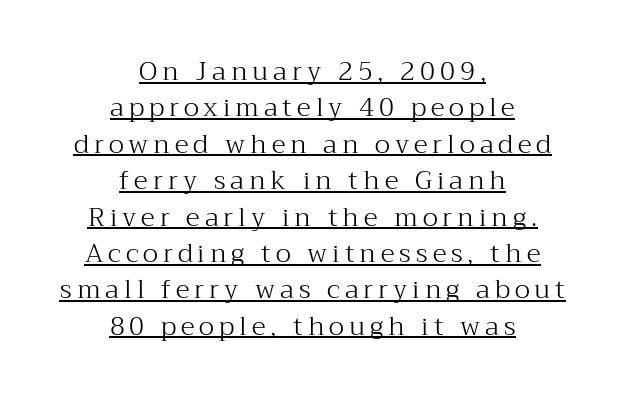
The image shows 26 px text type, upright; set centered, normal line spacing (1.4x), underlined.
